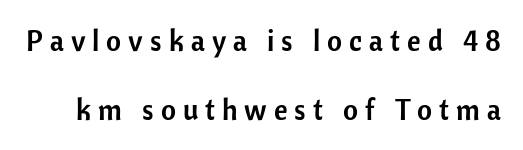
{"serif": "no", "italic": "no", "width": "normal", "stroke_contrast": "low", "x_height": "medium", "monospaced": "no", "underline": "no", "line_spacing": "loose", "line_spacing_ratio": 2.37, "letter_spacing": "wide", "letter_spacing_em": 0.24, "glyph_px": 29}
